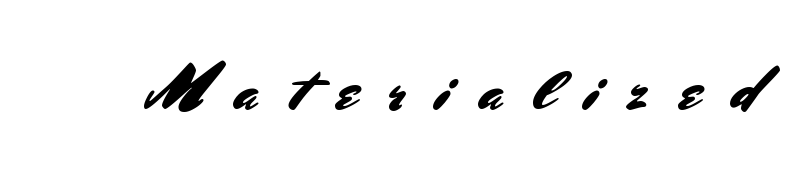
The passage shown is not underscored anywhere. The rendering uses natural spacing where letterforms have individual widths. Typographically, this falls in the sans-serif category. Is the letter spacing exaggerated? Yes — the characters are pushed far apart.
